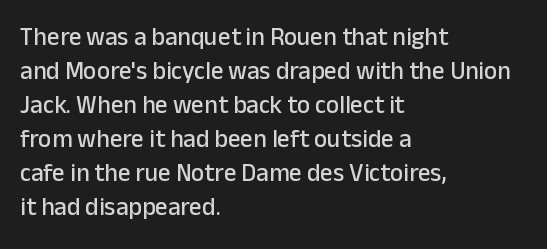
Q: Is the text italic (slanted)? A: No, it is upright.
Q: Is the text underlined? A: No.
Q: How is the paragraph aligned? A: Left-aligned.
Q: Is the spacing between letters normal or unusually wide? A: Normal.
Q: Is the spacing between lines tight, normal or loose? A: Normal.
